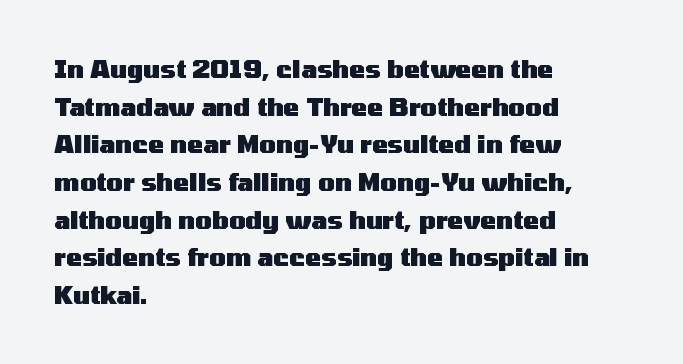
Heavy, bold letterforms. Quick note: underline off. The space between consecutive lines is moderate. This is roman type, the default non-slanted kind. The compositor pushed each line to the left boundary.
